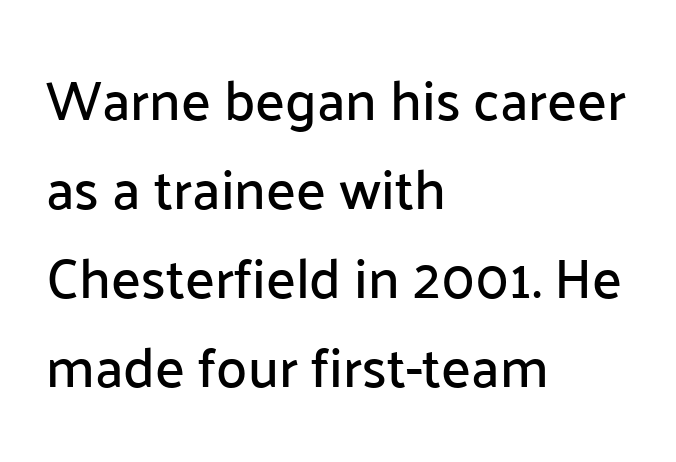
The rows are spaced the way most documents space them. Beneath every word, the page is bare. Is there any slant? The stems are plumb. Do the characters align in a grid? No, the font is proportional. In CSS terms this would be text-align: left. A sans-serif font was chosen for this passage.
